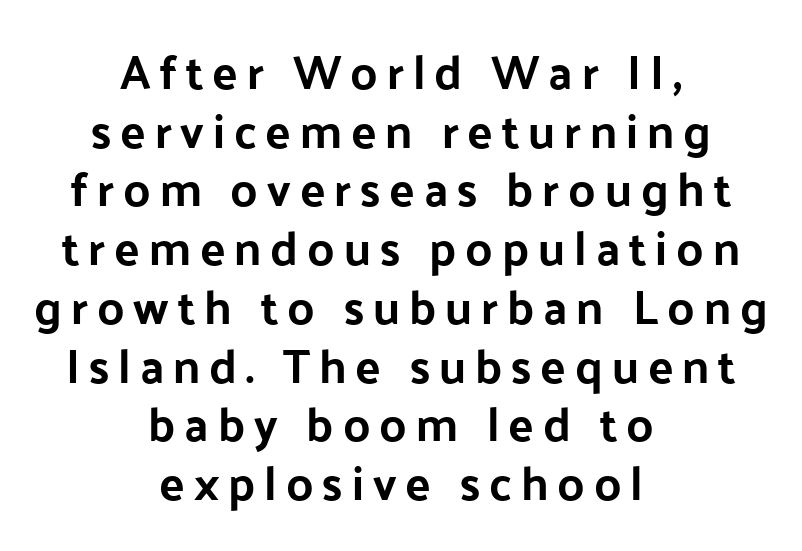
Q: Is the text italic (slanted)? A: No, it is upright.
Q: Is the typeface a serif or a sans-serif typeface? A: Sans-serif.
Q: Is the text underlined? A: No.
Q: How is the paragraph aligned? A: Centered.
Q: Is the spacing between lines tight, normal or loose? A: Normal.
Q: Width (condensed, normal, or wide)? A: Normal.
Q: Stroke contrast? A: Low.
Q: x-height? A: Medium.
Q: Monospaced? A: No.
